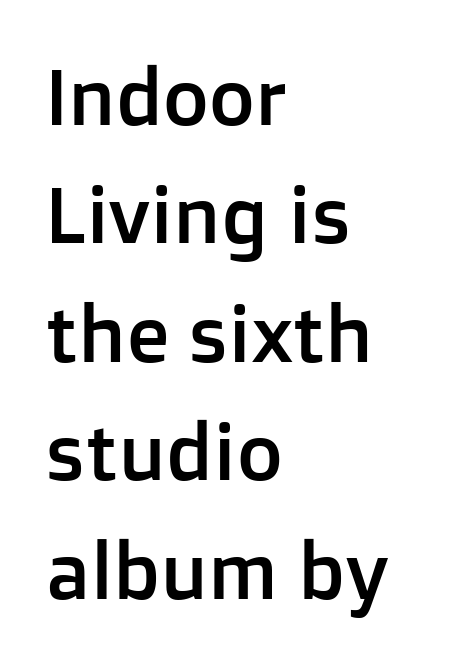
Q: Is the text italic (slanted)? A: No, it is upright.
Q: Is the typeface a serif or a sans-serif typeface? A: Sans-serif.
Q: Is the text underlined? A: No.
Q: How is the paragraph aligned? A: Left-aligned.
Q: Is the spacing between letters normal or unusually wide? A: Normal.
Q: Is the spacing between lines tight, normal or loose? A: Normal.
Q: Width (condensed, normal, or wide)? A: Normal.
Q: Stroke contrast? A: Low.
Q: x-height? A: Medium.
Q: Monospaced? A: No.
